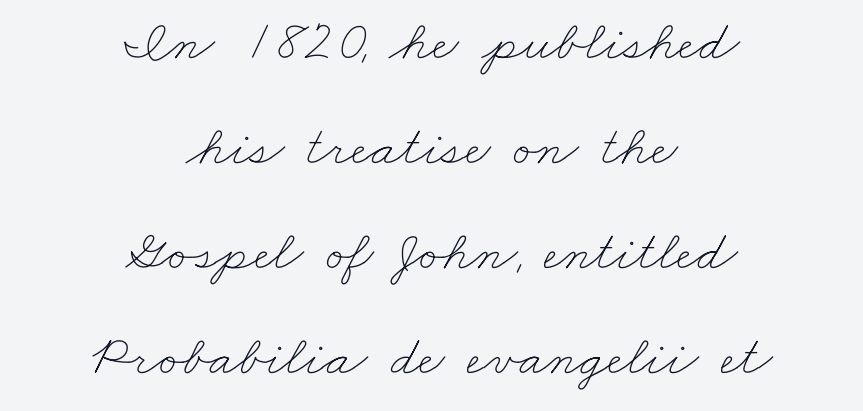
Letters have the restrained weight of plain body copy at most. The zone under the glyphs is completely vacant. Does extra space separate the letters? No, they use regular spacing. This sample has the flowing, uneven cadence of proportional lettering. This sample is center-justified, so both line endings float freely.
